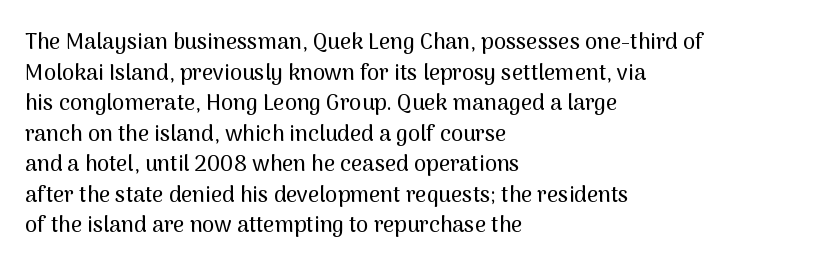
Q: Is the text italic (slanted)? A: No, it is upright.
Q: Is the text underlined? A: No.
Q: How is the paragraph aligned? A: Left-aligned.
Q: Is the spacing between letters normal or unusually wide? A: Normal.
Q: Is the spacing between lines tight, normal or loose? A: Normal.
